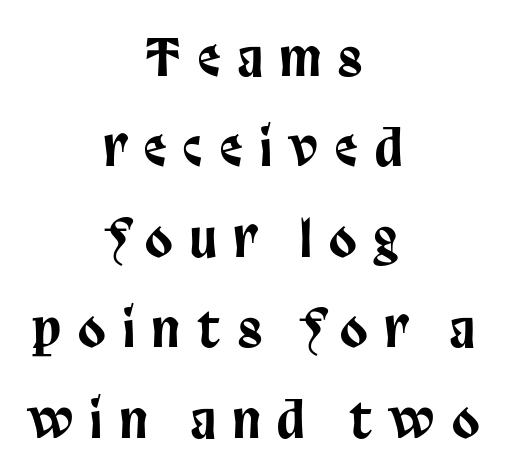
The image shows 50 px condensed sans-serif type, upright; set centered, line spacing 1.81x, unusually wide letter spacing (+0.35 em), not underlined; low stroke contrast and a large x-height.
